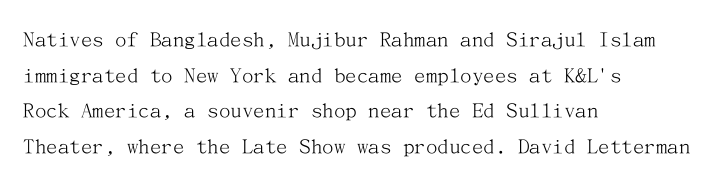
Baseline-to-baseline distance is the conventional proportion of letter height. The passage is arranged the way most books set body copy — flush left. The glyphs are unaccompanied by any horizontal stroke below them. The gaps between neighbouring characters are ordinary and unremarkable.
